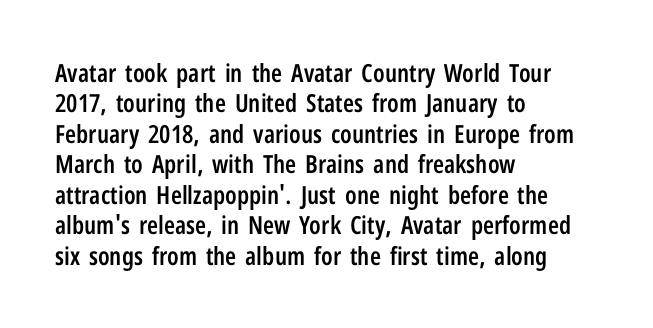
The image shows 25 px text type, upright; set left-aligned, line spacing 1.22x, normal letter spacing, not underlined.
